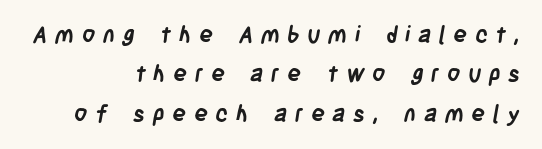
Q: Is the text bold? A: Yes.
Q: Is the text underlined? A: No.
Q: How is the paragraph aligned? A: Right-aligned.
Q: Is the spacing between letters normal or unusually wide? A: Unusually wide.
